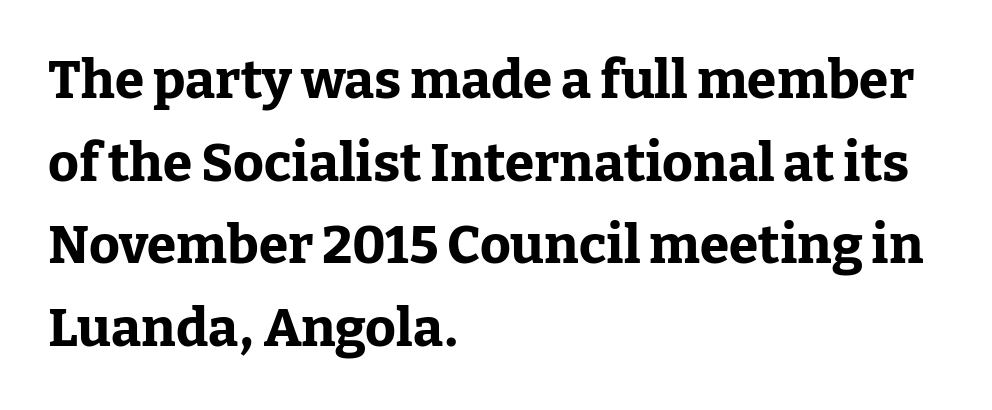
Q: Is the text bold? A: Yes.
Q: Is the text italic (slanted)? A: No, it is upright.
Q: Is the typeface a serif or a sans-serif typeface? A: Serif.
Q: Is the text underlined? A: No.
Q: How is the paragraph aligned? A: Left-aligned.
Q: Is the spacing between letters normal or unusually wide? A: Normal.
Q: Is the spacing between lines tight, normal or loose? A: Normal.
Q: Width (condensed, normal, or wide)? A: Normal.
Q: Stroke contrast? A: Low.
Q: x-height? A: Medium.
Q: Monospaced? A: No.
